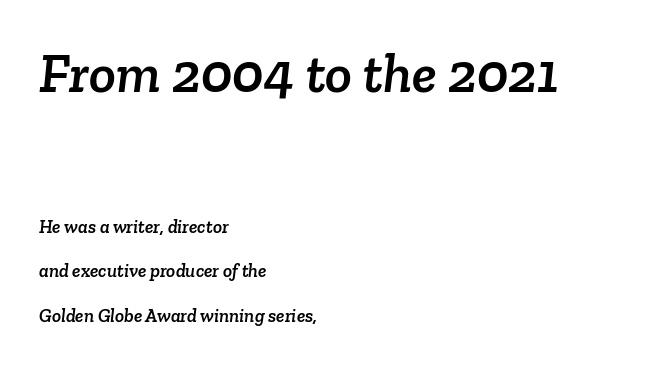
Is this a fixed-width face? No — the glyphs have proportional, varying widths. Typesetter's note — upper block bumped up in size, lower block left smaller. The letterforms sit shoulder to shoulder at normal distance. Small tapered or slab feet sit at the stroke ends, so this counts as serif.
